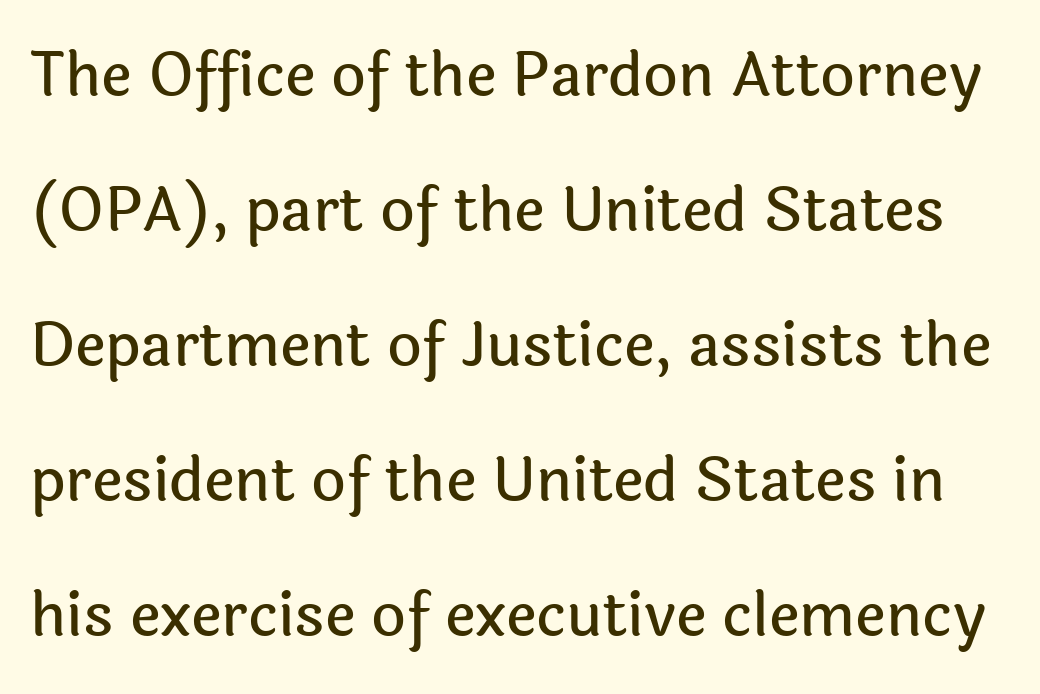
Characters remain perfectly vertical along every line. Spacing verdict: proportional, widths tailored to each character. Rule under the text: the space is simply empty. The block of text is sparse from top to bottom, with ample space between rows. Tracking value appears to be zero — textbook default spacing. Nothing sits at the stroke ends, so this counts as sans-serif.
